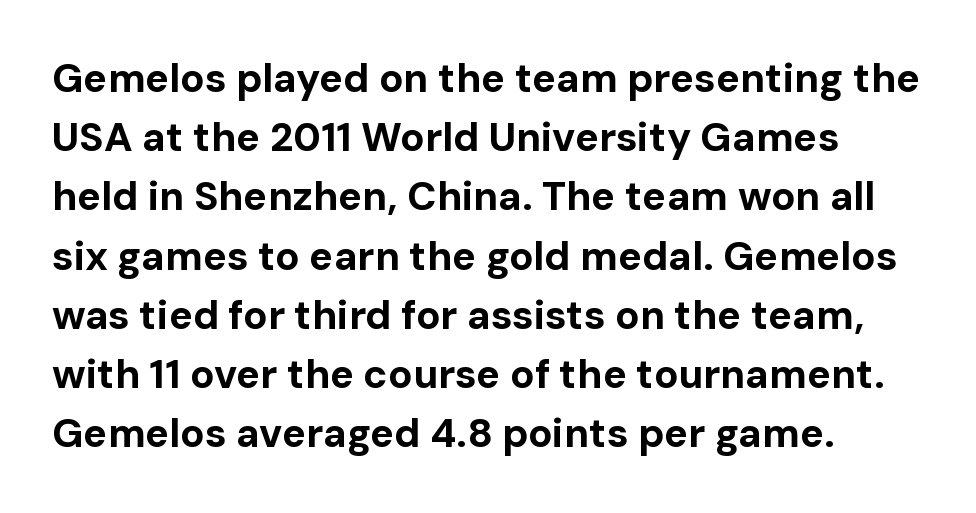
{"serif": "no", "italic": "no", "bold": "yes", "weight": "bold", "width": "normal", "stroke_contrast": "low", "x_height": "medium", "monospaced": "no", "underline": "no", "align": "left", "line_spacing": "normal", "line_spacing_ratio": 1.48, "letter_spacing": "normal", "letter_spacing_em": 0.0, "glyph_px": 40}
